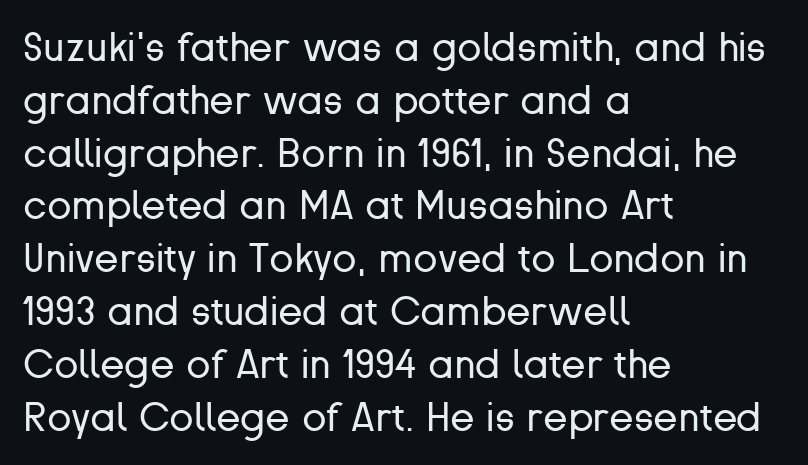
{"serif": "no", "italic": "no", "bold": "no", "weight": "regular", "width": "normal", "stroke_contrast": "low", "x_height": "medium", "monospaced": "no", "underline": "no", "align": "left", "line_spacing": "normal", "line_spacing_ratio": 1.32, "letter_spacing": "normal", "letter_spacing_em": 0.0, "glyph_px": 40}
